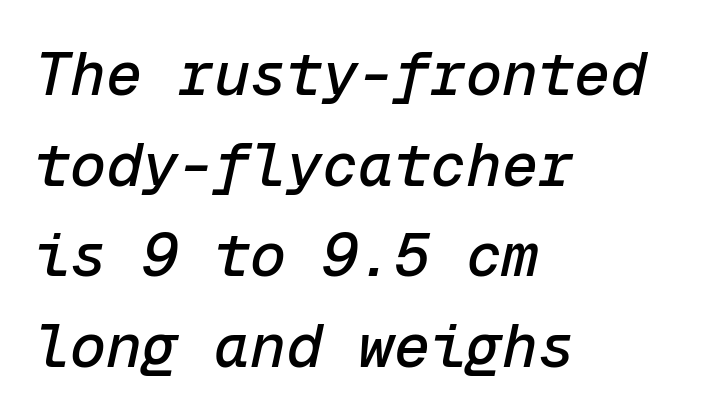
Q: Is the text italic (slanted)? A: Yes, it leans right by about 12 degrees.
Q: Is the text underlined? A: No.
Q: How is the paragraph aligned? A: Left-aligned.
Q: Is the spacing between letters normal or unusually wide? A: Normal.
Q: Is the spacing between lines tight, normal or loose? A: Normal.
Q: Width (condensed, normal, or wide)? A: Normal.
Q: Stroke contrast? A: Low.
Q: x-height? A: Medium.
Q: Monospaced? A: Yes.
